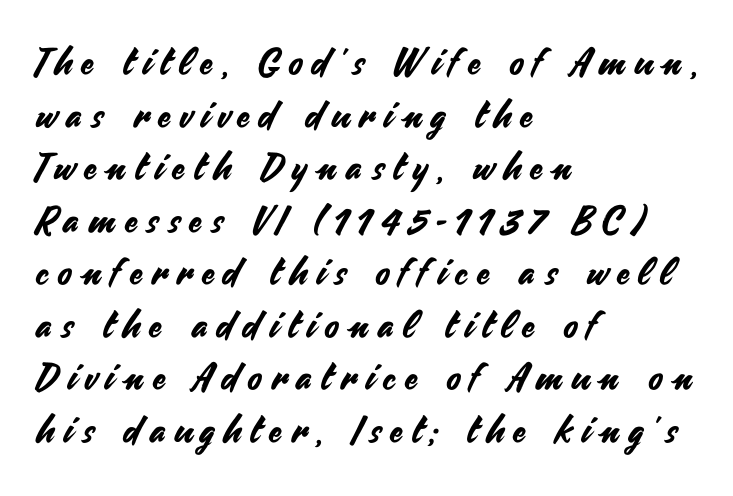
The image shows 37 px sans-serif type; set left-aligned, normal line spacing (1.42x), unusually wide letter spacing (+0.26 em), not underlined; medium stroke contrast and a small x-height.
